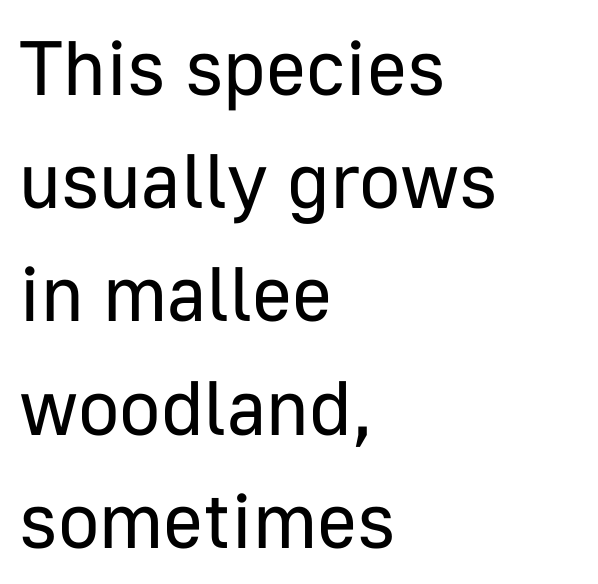
{"serif": "no", "italic": "no", "bold": "no", "weight": "regular", "width": "normal", "stroke_contrast": "low", "x_height": "medium", "monospaced": "no", "underline": "no", "align": "left", "line_spacing": "normal", "line_spacing_ratio": 1.47, "letter_spacing": "normal", "letter_spacing_em": 0.0, "glyph_px": 77}
